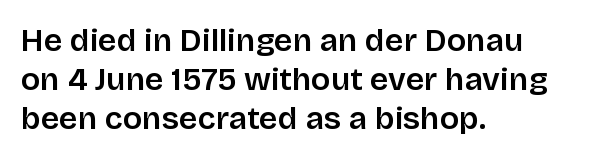
{"serif": "no", "italic": "no", "width": "normal", "stroke_contrast": "low", "x_height": "large", "monospaced": "no", "underline": "no", "align": "left", "line_spacing_ratio": 1.22, "letter_spacing": "normal", "letter_spacing_em": 0.0, "glyph_px": 32}
